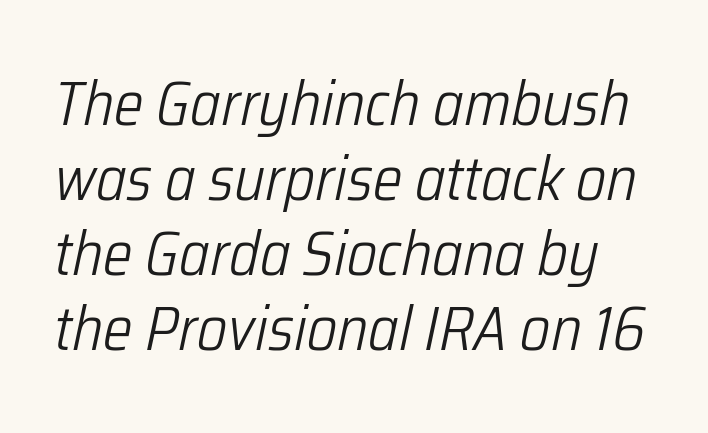
Q: Is the text bold? A: No.
Q: Is the text italic (slanted)? A: Yes, it leans right by about 12 degrees.
Q: Is the text underlined? A: No.
Q: Is the spacing between letters normal or unusually wide? A: Normal.
Q: Width (condensed, normal, or wide)? A: Condensed.
Q: Stroke contrast? A: Low.
Q: x-height? A: Medium.
Q: Monospaced? A: No.
